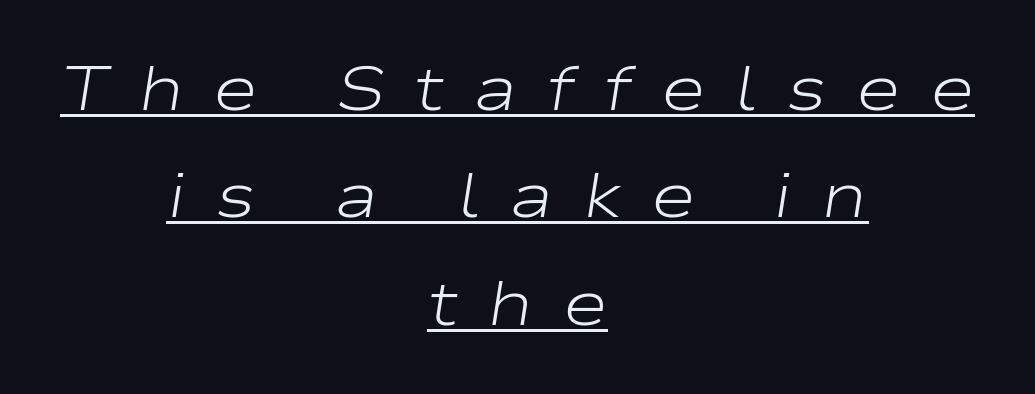
The image shows 62 px light, wide type, italic (leaning right); set centered, line spacing 1.73x, unusually wide letter spacing (+0.47 em), underlined; low stroke contrast and a medium x-height.
